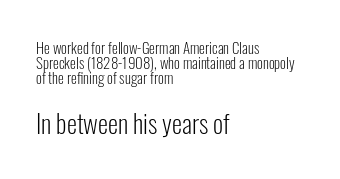
The face used here appears at its bigger size in the lower chunk. The strip under each line holds only bare page. The typography opts for an upright posture over an oblique one. The ragged edge is on the right, which tells us the setting is flush left.
